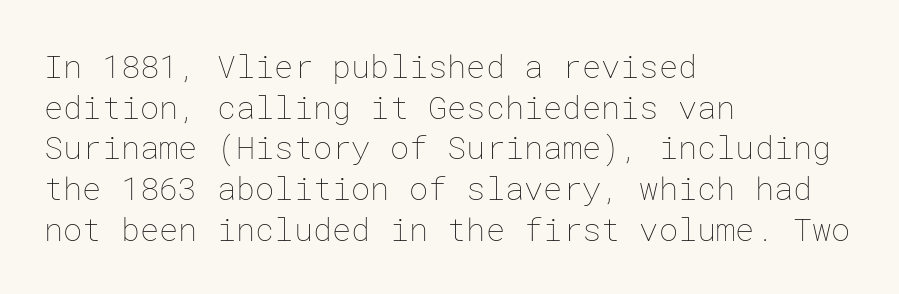
The image shows 32 px thin type, upright; set left-aligned, normal line spacing (1.27x), normal letter spacing, not underlined; low stroke contrast and a medium x-height.
